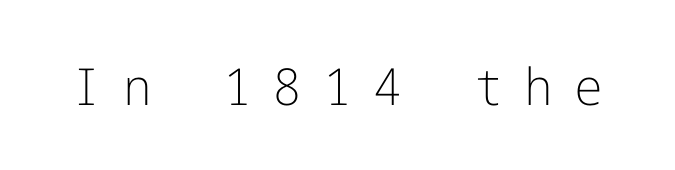
{"serif": "no", "italic": "no", "bold": "no", "weight": "light", "width": "normal", "stroke_contrast": "low", "x_height": "medium", "underline": "no", "letter_spacing": "wide", "letter_spacing_em": 0.42, "glyph_px": 51}
